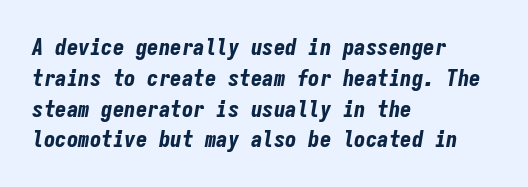
Q: Is the text bold? A: Yes.
Q: Is the text italic (slanted)? A: Yes, it leans right by about 9 degrees.
Q: Is the text underlined? A: No.
Q: How is the paragraph aligned? A: Left-aligned.
Q: Is the spacing between letters normal or unusually wide? A: Normal.
Q: Is the spacing between lines tight, normal or loose? A: Normal.
